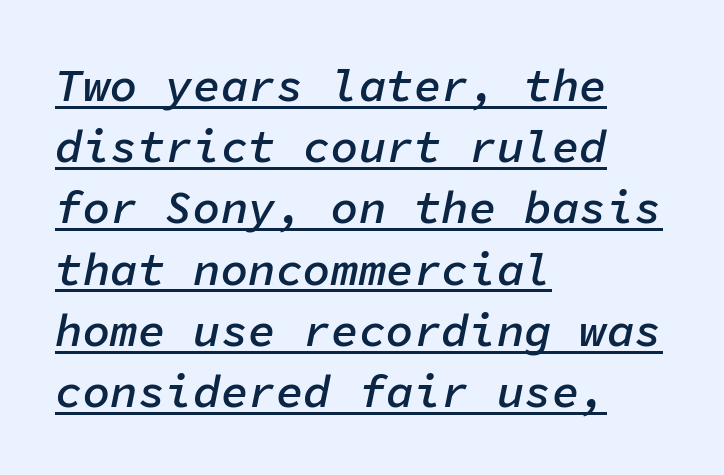
The image shows 46 px semibold type, italic (leaning right), monospaced; set left-aligned, normal line spacing (1.33x), normal letter spacing, underlined; low stroke contrast and a medium x-height.
